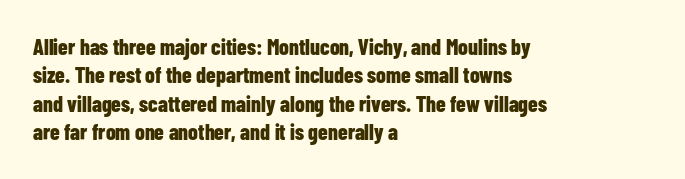
The image shows 22 px bold type, upright; set left-aligned, normal line spacing (1.29x), normal letter spacing, not underlined.
